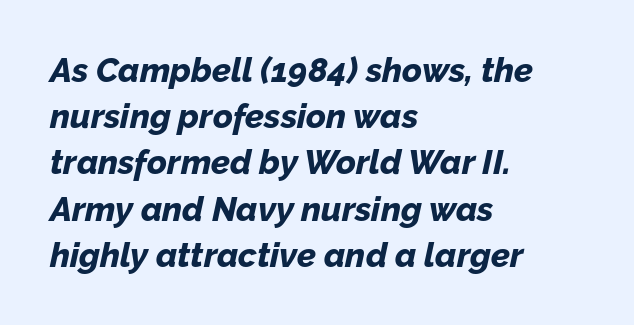
Q: Is the text bold? A: Yes.
Q: Is the text italic (slanted)? A: Yes, it leans right by about 12 degrees.
Q: Is the text underlined? A: No.
Q: How is the paragraph aligned? A: Left-aligned.
Q: Is the spacing between letters normal or unusually wide? A: Normal.
Q: Is the spacing between lines tight, normal or loose? A: Normal.
Q: Width (condensed, normal, or wide)? A: Normal.
Q: Stroke contrast? A: Low.
Q: x-height? A: Medium.
Q: Monospaced? A: No.
